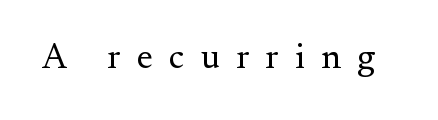
{"serif": "yes", "italic": "no", "bold": "no", "weight": "regular", "width": "normal", "stroke_contrast": "medium", "x_height": "small", "monospaced": "no", "underline": "no", "letter_spacing": "wide", "letter_spacing_em": 0.46, "glyph_px": 35}
